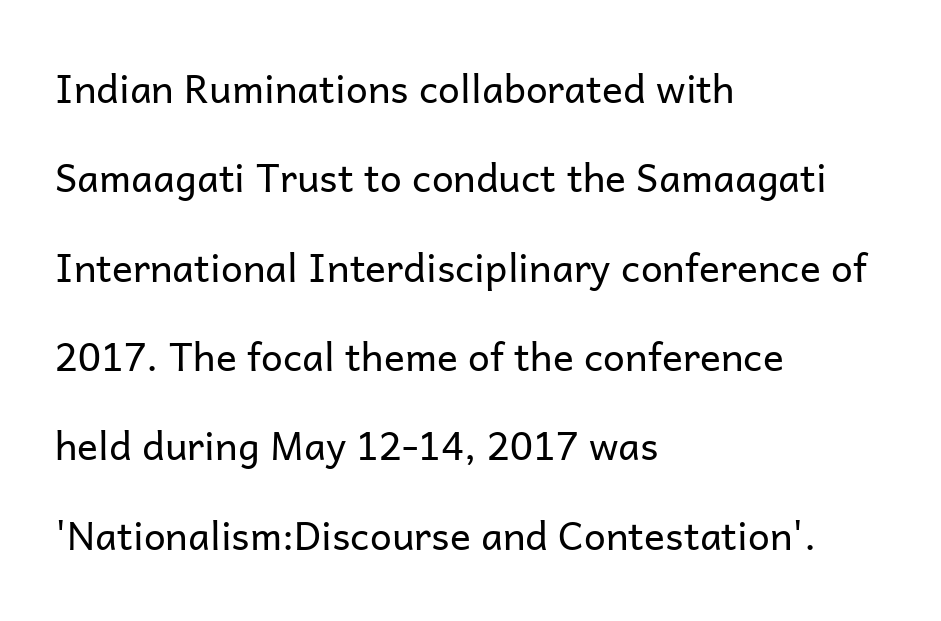
Q: Is the text bold? A: No.
Q: Is the text italic (slanted)? A: No, it is upright.
Q: Is the typeface a serif or a sans-serif typeface? A: Sans-serif.
Q: Is the text underlined? A: No.
Q: How is the paragraph aligned? A: Left-aligned.
Q: Is the spacing between letters normal or unusually wide? A: Normal.
Q: Is the spacing between lines tight, normal or loose? A: Loose.
Q: Width (condensed, normal, or wide)? A: Normal.
Q: Stroke contrast? A: Low.
Q: x-height? A: Medium.
Q: Monospaced? A: No.
